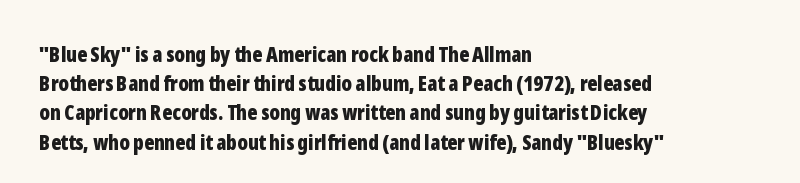
Q: Is the text bold? A: Yes.
Q: Is the text italic (slanted)? A: No, it is upright.
Q: Is the text underlined? A: No.
Q: How is the paragraph aligned? A: Left-aligned.
Q: Is the spacing between letters normal or unusually wide? A: Normal.
Q: Is the spacing between lines tight, normal or loose? A: Normal.
